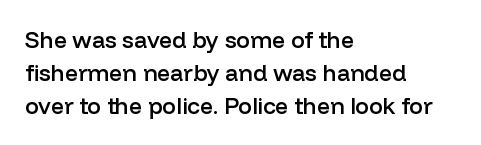
The image shows 23 px text type, upright; set left-aligned, normal line spacing (1.43x), normal letter spacing, not underlined.
